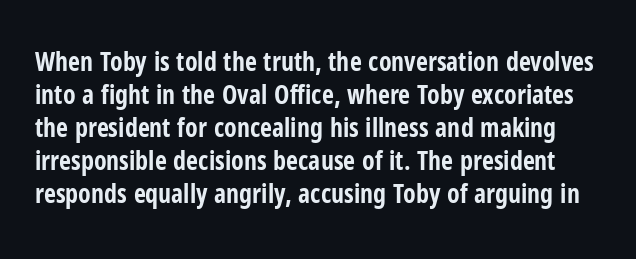
This sample keeps an unexceptional amount of space between lines. In terms of weight, the rendering is a true, heavy bold. Short note: letters normally spaced. Plain, unruled lines of type.
